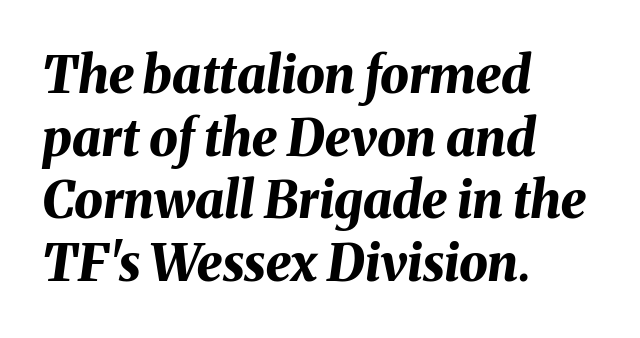
The image shows 51 px bold type, italic (leaning right); set left-aligned, line spacing 1.23x, normal letter spacing, not underlined; medium stroke contrast and a medium x-height.
